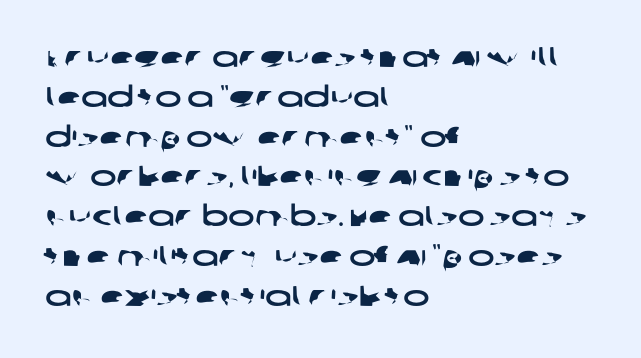
{"serif": "no", "width": "wide", "stroke_contrast": "low", "x_height": "large", "monospaced": "no", "underline": "no", "align": "left", "line_spacing": "normal", "line_spacing_ratio": 1.42, "letter_spacing": "normal", "letter_spacing_em": 0.0, "glyph_px": 28}
